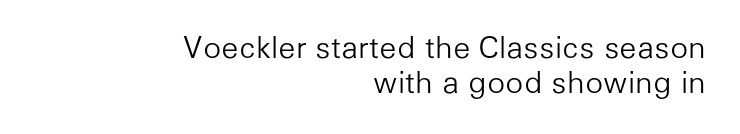
Q: Is the text bold? A: No.
Q: Is the text italic (slanted)? A: No, it is upright.
Q: Is the typeface a serif or a sans-serif typeface? A: Sans-serif.
Q: Is the text underlined? A: No.
Q: How is the paragraph aligned? A: Right-aligned.
Q: Is the spacing between letters normal or unusually wide? A: Normal.
Q: Width (condensed, normal, or wide)? A: Normal.
Q: Stroke contrast? A: Low.
Q: x-height? A: Medium.
Q: Monospaced? A: No.
